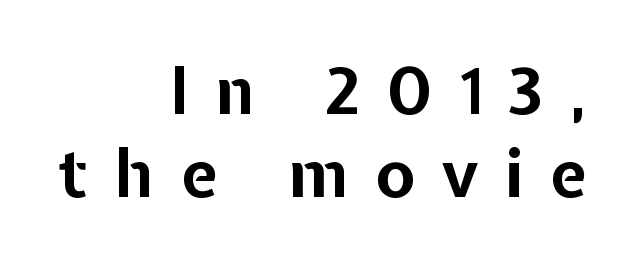
{"serif": "no", "italic": "no", "bold": "yes", "weight": "bold", "width": "normal", "stroke_contrast": "low", "x_height": "medium", "monospaced": "no", "underline": "no", "align": "right", "line_spacing": "normal", "line_spacing_ratio": 1.26, "letter_spacing": "wide", "letter_spacing_em": 0.4, "glyph_px": 66}
